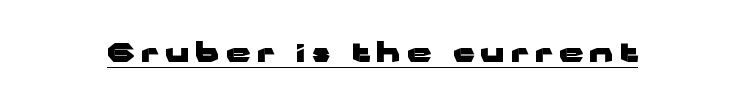
{"italic": "no", "bold": "yes", "underline": "yes", "letter_spacing": "wide", "letter_spacing_em": 0.24, "glyph_px": 27}
